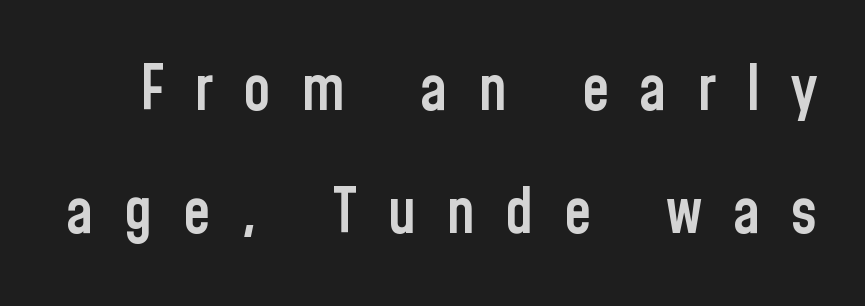
Regarding leading, the lines here are spaced well apart. On the weight axis this lands at semibold, roughly 600. In terms of letterspacing, this is a distinctly airy, spread setting. The face used here is proportionally spaced, like ordinary book or web type. The strip under each line holds only bare page. The type sits square on the baseline with zero lean.
